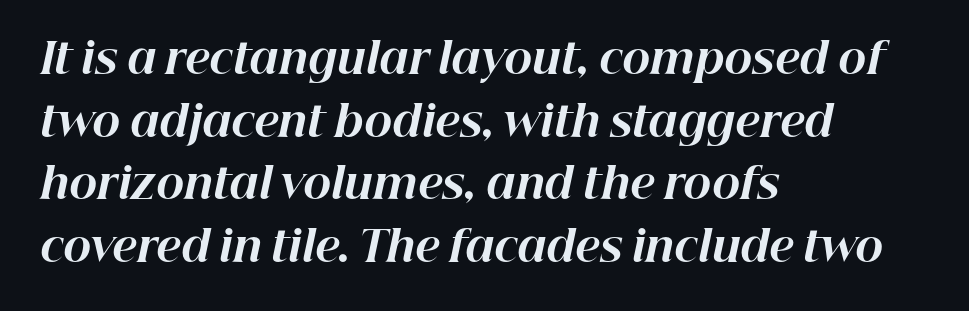
The image shows 42 px bold type, italic (leaning right); set left-aligned, normal line spacing (1.49x), normal letter spacing, not underlined; high stroke contrast and a medium x-height.
